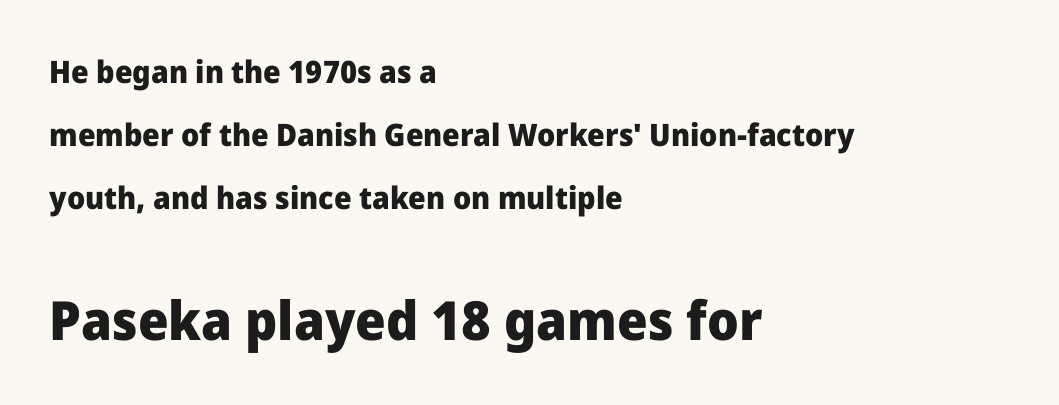
The text block is weighted toward the left margin, trailing off unevenly rightward. These lines are rendered in a variable-pitch font. Compared with an ordinary text face, these strokes are far heavier — a full bold. When letters stand straight like this, we call the style roman or upright.
